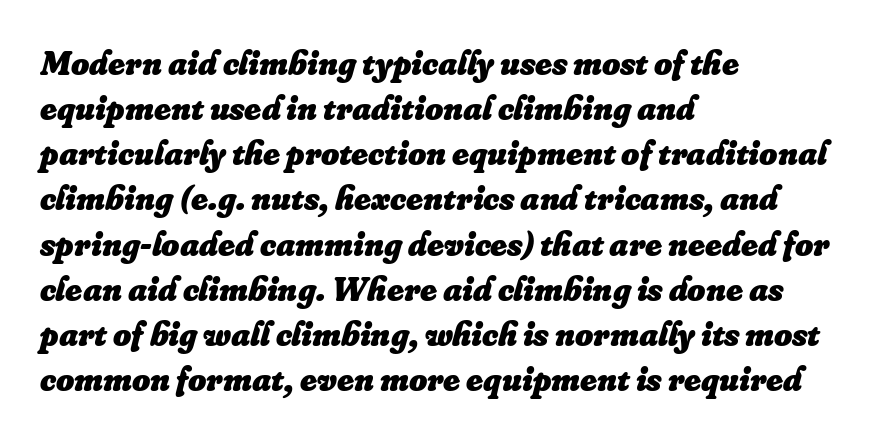
{"italic": "yes", "lean": "right", "slant_degrees": 16, "bold": "yes", "weight": "heavy", "width": "normal", "stroke_contrast": "low", "x_height": "small", "monospaced": "no", "underline": "no", "align": "left", "line_spacing": "normal", "line_spacing_ratio": 1.29, "letter_spacing": "normal", "letter_spacing_em": 0.0, "glyph_px": 35}
